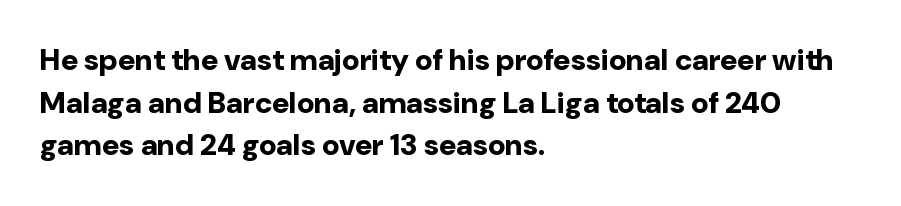
The image shows 30 px bold sans-serif type, upright; set left-aligned, normal line spacing (1.42x), normal letter spacing, not underlined; low stroke contrast and a medium x-height.
